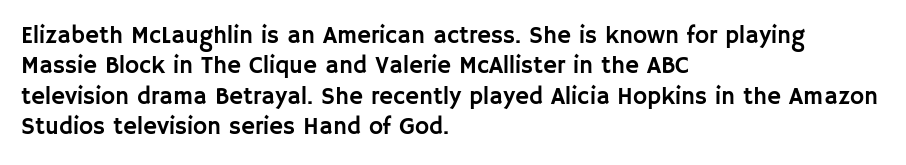
Unmarked baselines from the first word to the last. Short and long lines alike share a common starting point at left. The horizontal fit of the characters is conventional and even. Leading matches the norm, producing a regular column. In terms of posture, this sample is upright.
